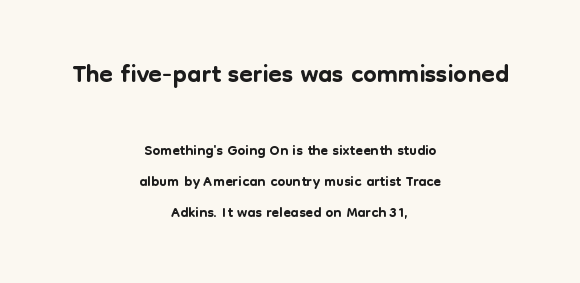
Regarding leading, the lines here are spaced in the standard way. Large over small — that's the arrangement of the two blocks here. You could not count columns in this text — the font is proportionally spaced. Words appear dense and cohesive because spacing is normal. In terms of letterform style, serifs are entirely absent.
